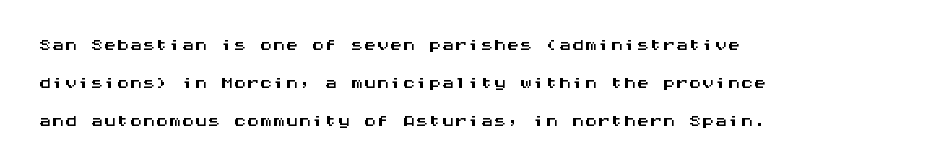
Glance below the letters and you will spot only blank space. Interline gaps are of average width in this sample. The type sits square on the baseline with zero lean. The text block is weighted toward the left margin, trailing off unevenly rightward. These lines keep a tight, regular rhythm from letter to letter.
